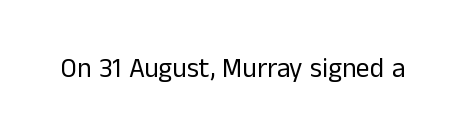
Has an underline been added? It has not. The type is set solid horizontally, with unmodified tracking. The characters are drawn with everyday or finer stroke widths. Every character sits straight up, as roman type does.
